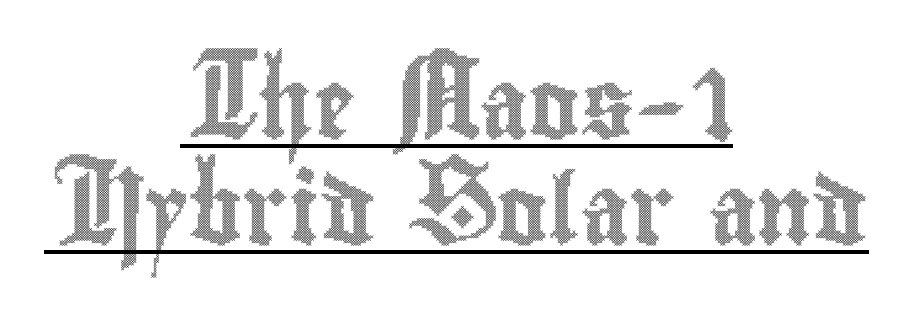
The image shows 69 px condensed type, upright; set centered, normal line spacing (1.53x), normal letter spacing, underlined; a small x-height.
